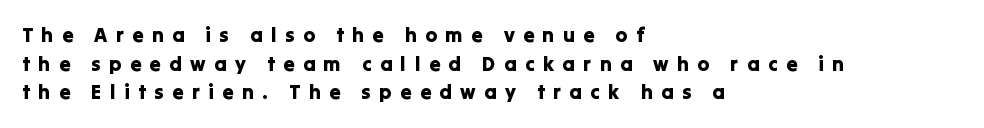
The image shows 20 px text type, upright; set left-aligned, normal line spacing (1.43x), unusually wide letter spacing (+0.42 em), not underlined.
